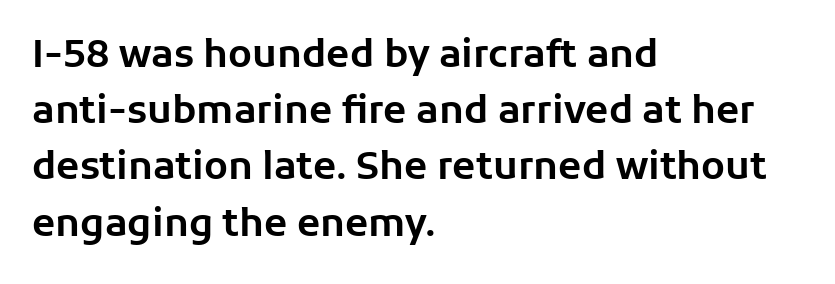
These lines keep a tight, regular rhythm from letter to letter. One-word summary of the alignment: left. The font family rendered here belongs to the sans-serif group. Looks like regular typesetting: each glyph gets only the width it needs.
